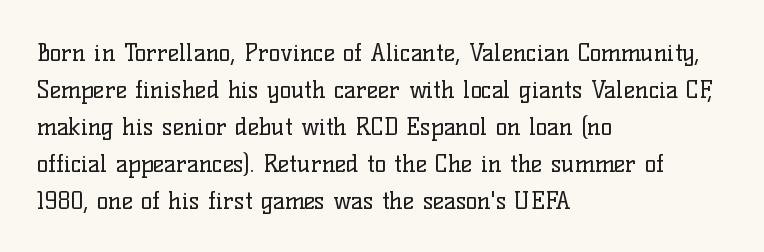
The image shows 24 px text type, upright; set left-aligned, normal line spacing (1.54x), normal letter spacing, not underlined.
